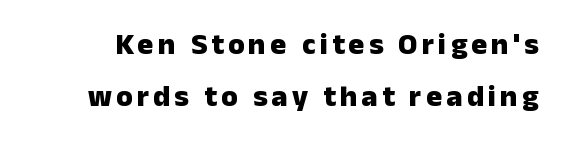
The image shows 30 px heavy sans-serif type, upright; set line spacing 1.73x, not underlined; low stroke contrast and a medium x-height.
